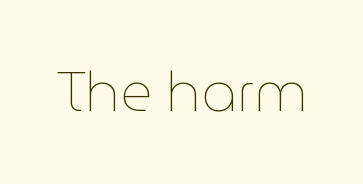
Q: Is the text bold? A: No.
Q: Is the text italic (slanted)? A: No, it is upright.
Q: Is the text underlined? A: No.
Q: Is the spacing between letters normal or unusually wide? A: Normal.
Q: Width (condensed, normal, or wide)? A: Normal.
Q: Stroke contrast? A: Low.
Q: x-height? A: Medium.
Q: Monospaced? A: No.
